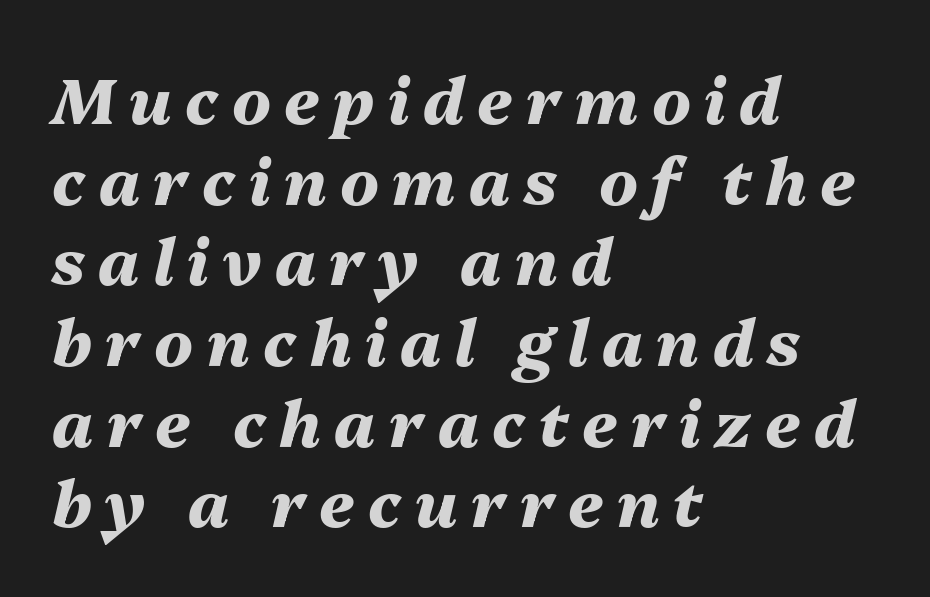
The passage shown leans; its letterforms are oblique. Lines of text with bare space underneath. Caption: multi-line text, flush left, ragged right. This is heavy type, rendered in bold. Each new line begins a customary step beneath the previous one.
